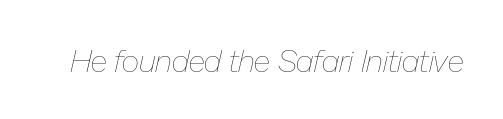
Varying glyph widths throughout — classic text-font behaviour. Is the letter spacing exaggerated? No — it looks like the ordinary default. The font sits on the lighter half of the weight spectrum, regular included. Notice how the stems are inclined rather than vertical — that's the hallmark of italics. Only glyphs here, with clear space below each row.
